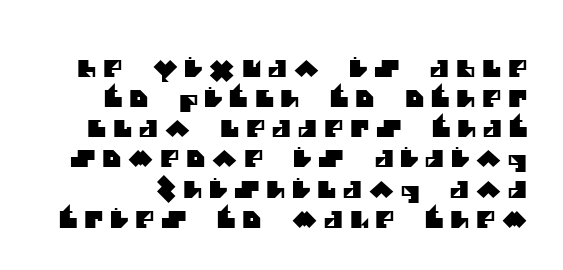
Q: Is the text underlined? A: No.
Q: Is the spacing between letters normal or unusually wide? A: Unusually wide.
Q: Is the spacing between lines tight, normal or loose? A: Normal.
